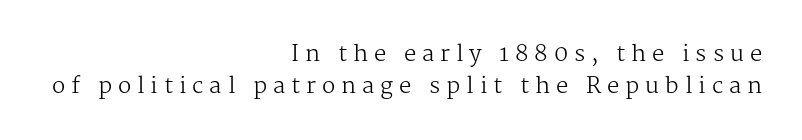
The ragged edge is on the left, which tells us the setting is flush right. The space beneath each line is pristine and unruled. Each stroke keeps to a modest, everyday thickness or less. Evenly set lines give the paragraph a standard silhouette.
